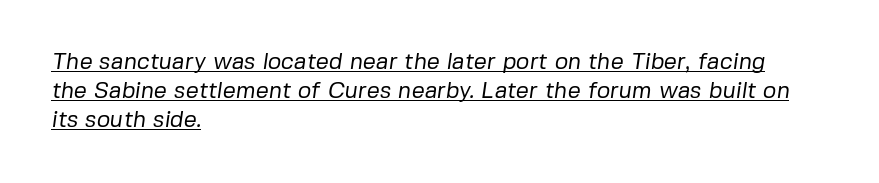
{"bold": "no", "underline": "yes", "align": "left", "line_spacing": "normal", "line_spacing_ratio": 1.26, "letter_spacing": "normal", "letter_spacing_em": 0.0, "glyph_px": 23}
